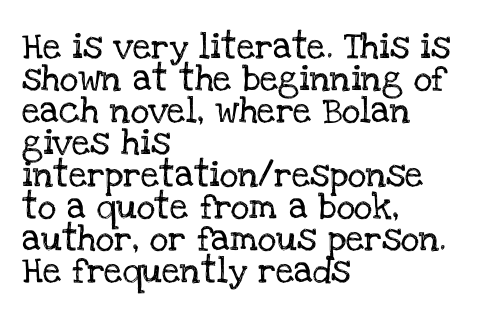
{"italic": "no", "underline": "no", "align": "left", "line_spacing_ratio": 1.23, "letter_spacing": "normal", "letter_spacing_em": 0.0, "glyph_px": 26}
